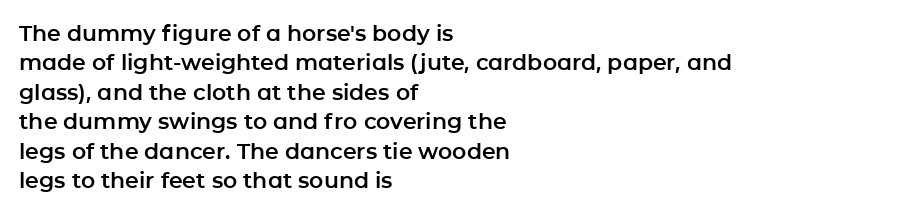
Q: Is the text italic (slanted)? A: No, it is upright.
Q: Is the text underlined? A: No.
Q: How is the paragraph aligned? A: Left-aligned.
Q: Is the spacing between letters normal or unusually wide? A: Normal.
Q: Is the spacing between lines tight, normal or loose? A: Normal.
